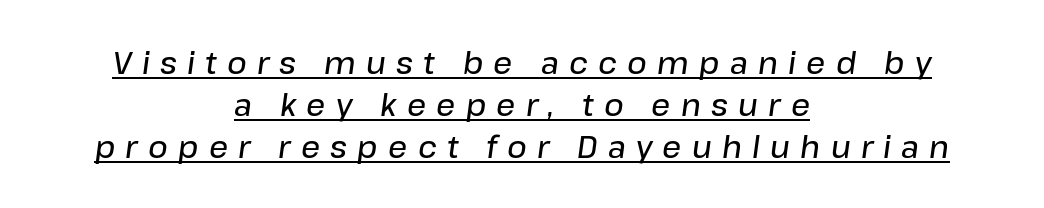
The image shows 30 px semibold type, italic (leaning right); set centered, normal line spacing (1.4x), unusually wide letter spacing (+0.34 em), underlined; low stroke contrast and a medium x-height.
